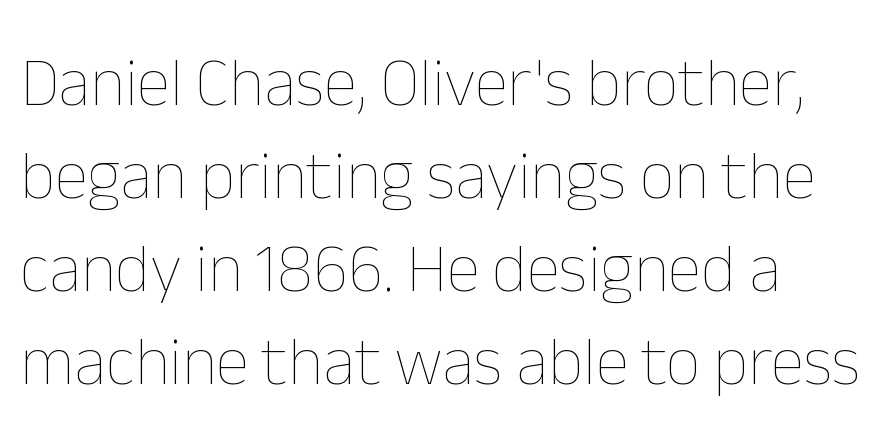
Q: Is the text bold? A: No.
Q: Is the text italic (slanted)? A: No, it is upright.
Q: Is the text underlined? A: No.
Q: Is the spacing between letters normal or unusually wide? A: Normal.
Q: Is the spacing between lines tight, normal or loose? A: Normal.
Q: Width (condensed, normal, or wide)? A: Normal.
Q: Stroke contrast? A: Low.
Q: x-height? A: Medium.
Q: Monospaced? A: No.
